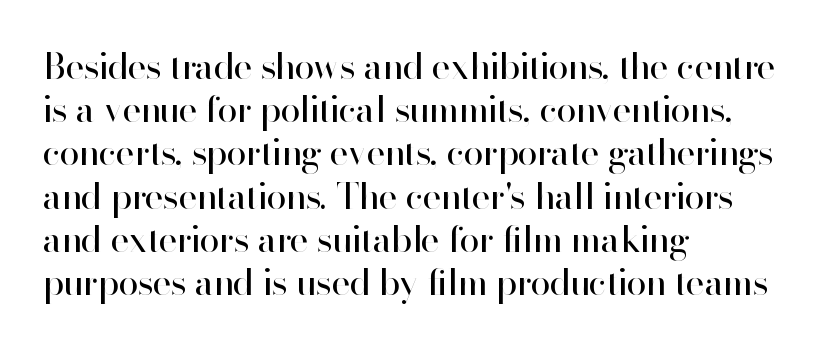
Q: Is the text bold? A: No.
Q: Is the text italic (slanted)? A: No, it is upright.
Q: Is the typeface a serif or a sans-serif typeface? A: Sans-serif.
Q: Is the text underlined? A: No.
Q: How is the paragraph aligned? A: Left-aligned.
Q: Is the spacing between letters normal or unusually wide? A: Normal.
Q: Width (condensed, normal, or wide)? A: Normal.
Q: Stroke contrast? A: High.
Q: x-height? A: Small.
Q: Monospaced? A: No.
